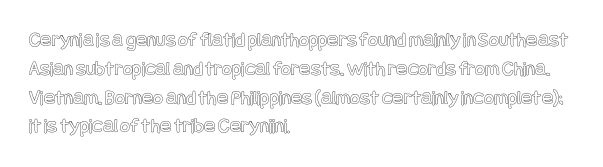
The compositor pushed each line to the left boundary. The strip under each line holds only bare page. When letters stand straight like this, we call the style roman or upright. Letter spacing: default. In terms of leading, this rendering sits right in the middle.
